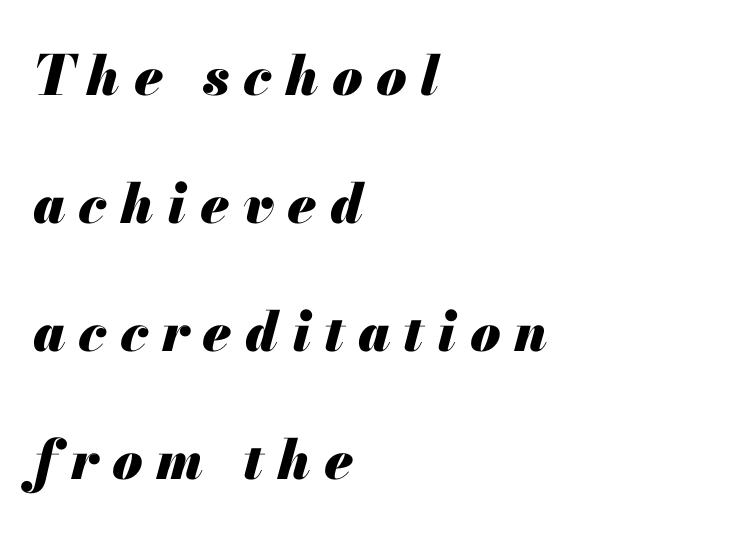
Compared with an ordinary text face, these strokes are far heavier — a full bold. The typesetter chose a ragged-right arrangement here. The horizontal fit of the characters is loose and conspicuously gappy. Is this a fixed-width face? No — the glyphs have proportional, varying widths. Summary of vertical rhythm: relaxed, with wide interline spacing. Quick note: underline off.
